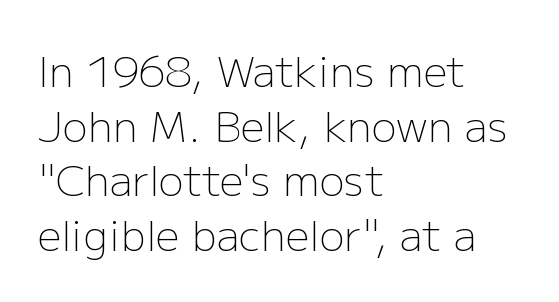
Serifs: no, the terminals of the letterforms are clean. Compared with a typical body face, this is equally light or lighter still. Line spacing here is normal. Each letter keeps its own natural width here, so spacing adapts to shape. Caption: multi-line text, flush left, ragged right.
